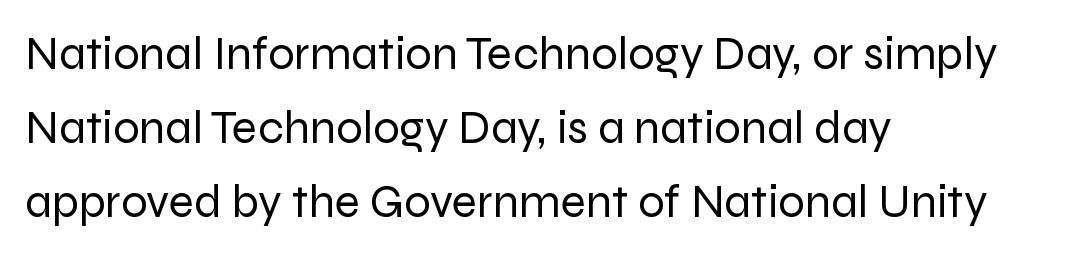
Varying glyph widths throughout — classic text-font behaviour. Nothing heavy about these letters — not bold at all. Teacher's note: observe the even left margin — that is flush-left alignment. The face used here is rendered with its standard letterfit. Does the lettering tilt? It doesn't — this is upright. Does the type have serifs? No, each stem ends abruptly.
